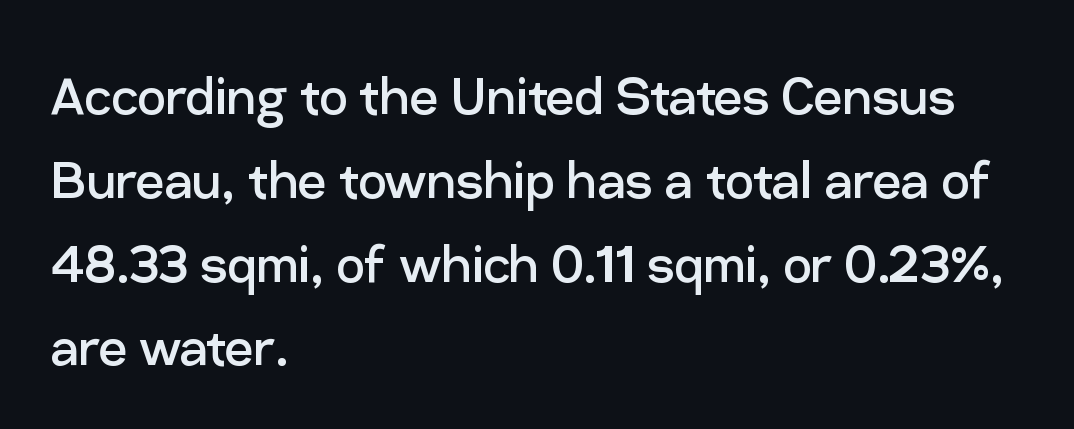
{"serif": "no", "italic": "no", "bold": "no", "weight": "regular", "width": "normal", "stroke_contrast": "low", "x_height": "medium", "monospaced": "no", "underline": "no", "align": "left", "line_spacing": "normal", "line_spacing_ratio": 1.33, "letter_spacing": "normal", "letter_spacing_em": 0.0, "glyph_px": 63}
